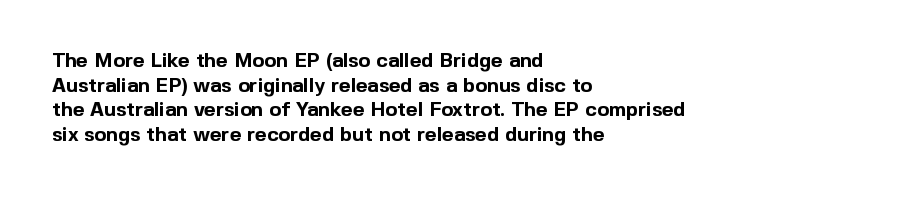
Q: Is the text bold? A: Yes.
Q: Is the text italic (slanted)? A: No, it is upright.
Q: Is the text underlined? A: No.
Q: How is the paragraph aligned? A: Left-aligned.
Q: Is the spacing between letters normal or unusually wide? A: Normal.
